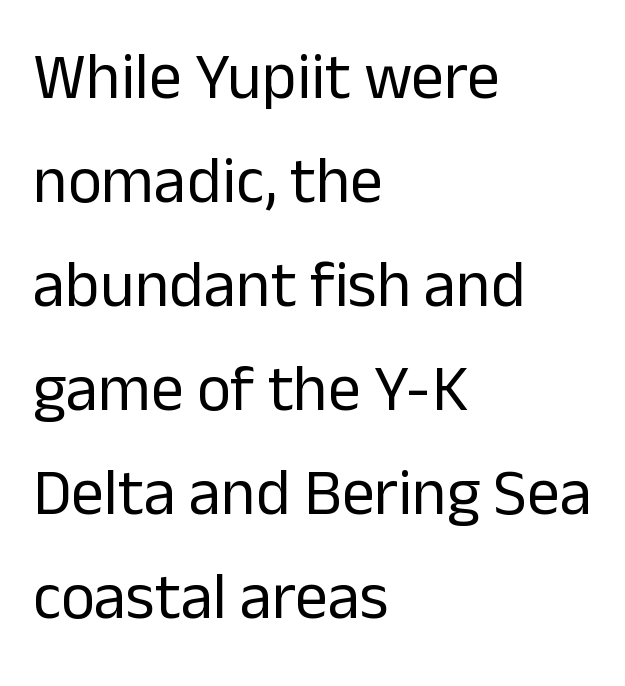
The image shows 65 px regular-weight sans-serif type, upright; set left-aligned, normal line spacing (1.6x), normal letter spacing, not underlined; low stroke contrast and a medium x-height.
